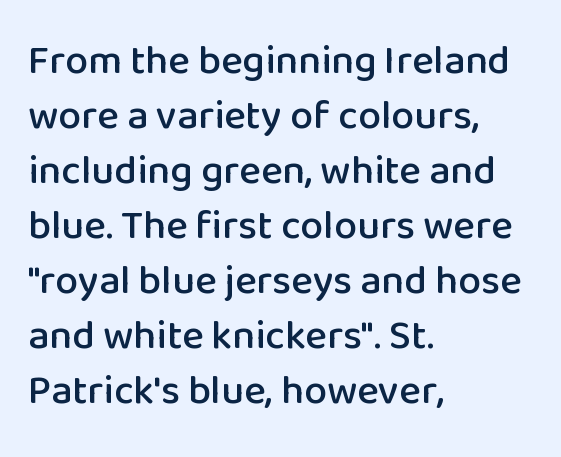
Alignment: flush left. The letters sit at their default tracking, neither squeezed nor spread. This sample keeps an unexceptional amount of space between lines. The axis of the letterforms is exactly vertical.
